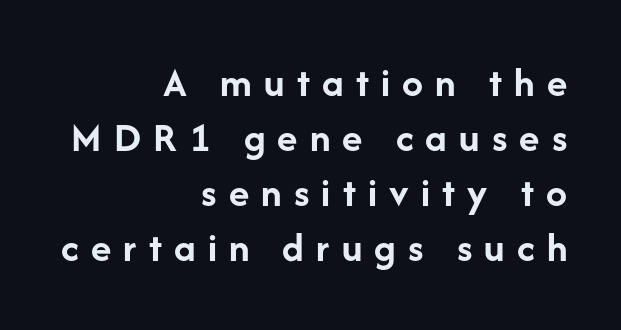
{"serif": "no", "italic": "no", "bold": "yes", "weight": "semibold", "width": "normal", "stroke_contrast": "low", "x_height": "medium", "monospaced": "no", "underline": "no", "align": "right", "line_spacing": "normal", "line_spacing_ratio": 1.31, "letter_spacing": "wide", "letter_spacing_em": 0.29, "glyph_px": 42}
